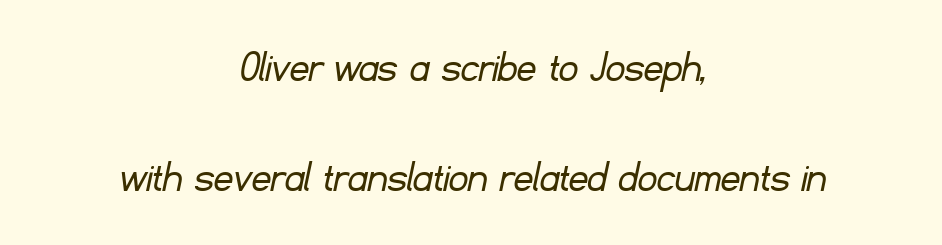
{"serif": "no", "bold": "no", "weight": "light", "width": "normal", "stroke_contrast": "low", "x_height": "small", "monospaced": "no", "underline": "no", "align": "center", "line_spacing": "loose", "line_spacing_ratio": 2.33, "letter_spacing": "normal", "letter_spacing_em": 0.0, "glyph_px": 47}
